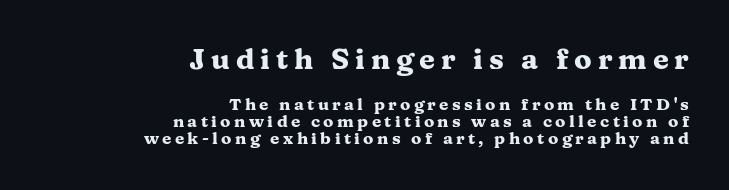
{"serif": "yes", "italic": "no", "bold": "yes", "weight": "heavy", "width": "wide", "stroke_contrast": "medium", "x_height": "medium", "monospaced": "no", "underline": "no", "align": "right", "line_spacing": "tight", "line_spacing_ratio": 1.02, "letter_spacing": "wide", "letter_spacing_em": 0.2, "larger_block": "first", "size_ratio": 1.71, "glyph_px": 29}
